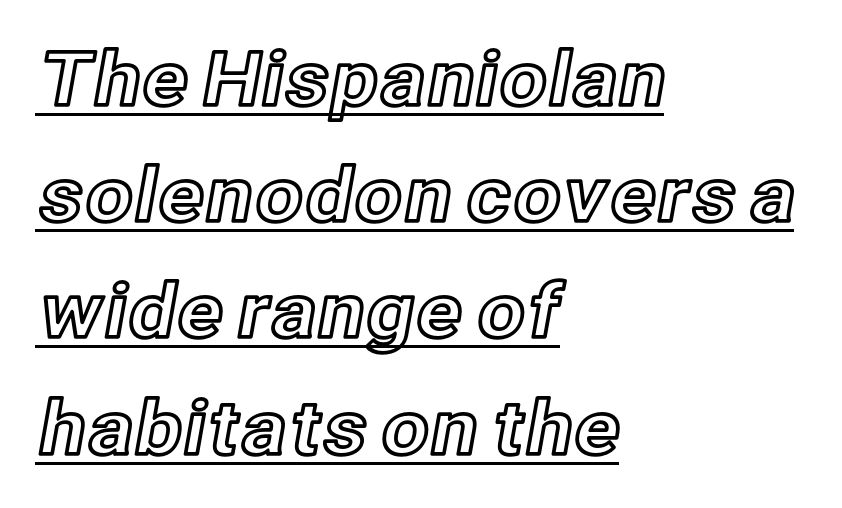
In CSS terms this would be text-align: left. Rows of type keep a routine distance in the vertical direction. Do the characters align in a grid? No, the font is proportional. Observe the ordinary spacing: letters are neighbours, not strangers.
